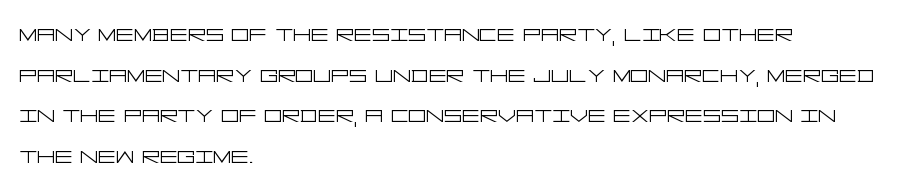
The image shows 28 px light, wide sans-serif type, upright; set left-aligned, normal line spacing (1.45x), normal letter spacing, not underlined; low stroke contrast and a large x-height.
